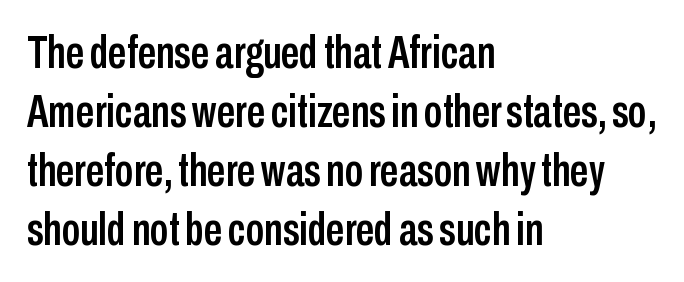
In terms of letterform style, serifs are entirely absent. Glyph-to-glyph distance matches everyday printed text. Does the copy run flush right? No — it runs flush left. You could not count columns in this text — the font is proportionally spaced. Characters remain perfectly vertical along every line. Plain, unruled lines of type.
